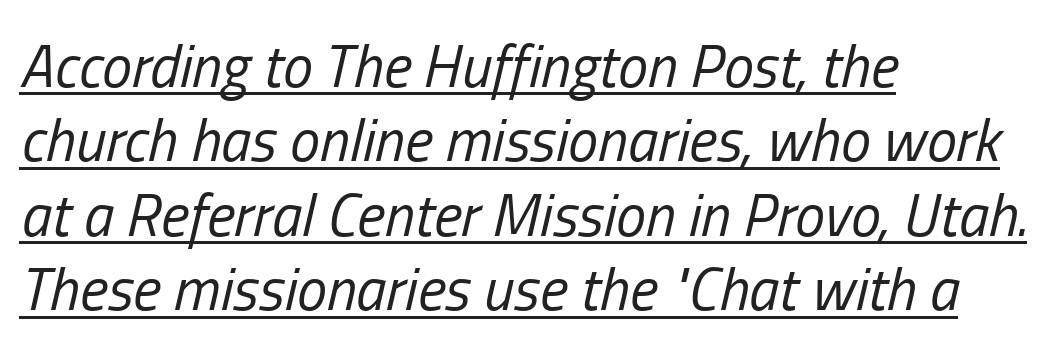
Q: Is the text bold? A: No.
Q: Is the text italic (slanted)? A: Yes, it leans right by about 13 degrees.
Q: Is the text underlined? A: Yes.
Q: How is the paragraph aligned? A: Left-aligned.
Q: Is the spacing between letters normal or unusually wide? A: Normal.
Q: Width (condensed, normal, or wide)? A: Condensed.
Q: Stroke contrast? A: Low.
Q: x-height? A: Medium.
Q: Monospaced? A: No.
